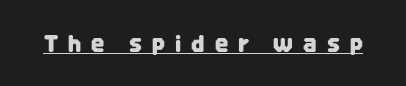
In terms of posture, this sample is upright. What stands out about the letter spacing? Its width — letters are far apart. The face used here appears with an underline applied.
